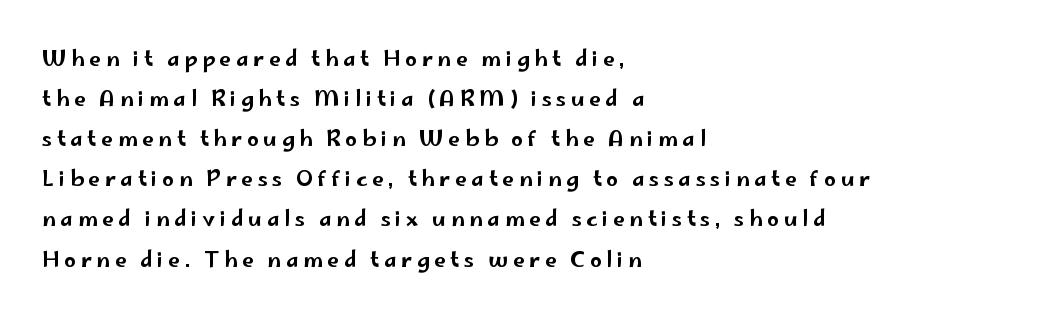
The image shows 21 px text type, upright; set left-aligned, loose line spacing (1.91x), unusually wide letter spacing (+0.22 em), not underlined.
